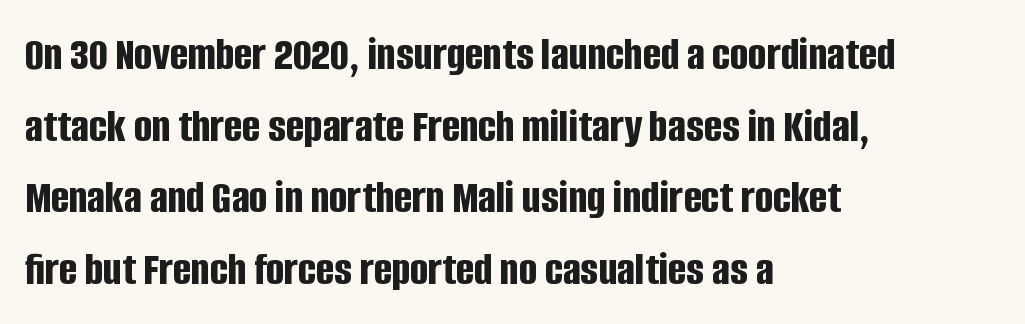
The image shows 48 px bold, condensed sans-serif type, upright; set left-aligned, normal line spacing (1.49x), normal letter spacing, not underlined; low stroke contrast and a large x-height.
